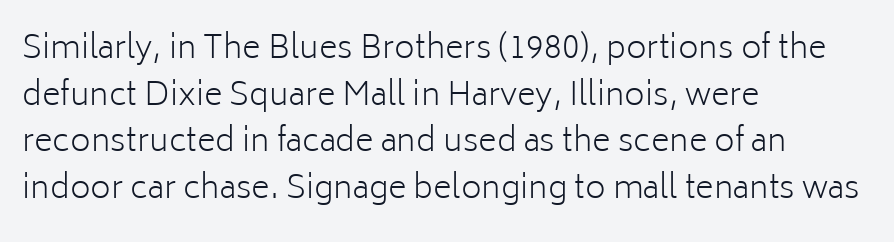
The image shows 32 px light sans-serif type, upright; set left-aligned, normal line spacing (1.46x), normal letter spacing, not underlined; low stroke contrast and a medium x-height.
